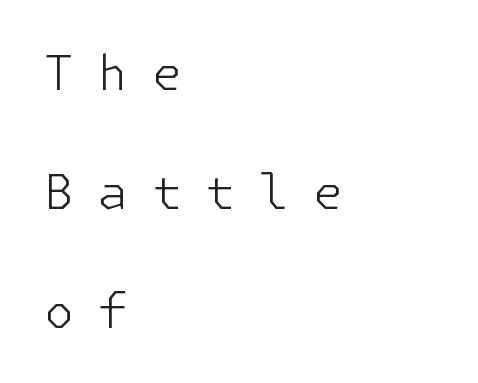
The image shows 48 px light sans-serif type, upright; set left-aligned, loose line spacing (2.48x), unusually wide letter spacing (+0.5 em), not underlined; low stroke contrast and a medium x-height.
